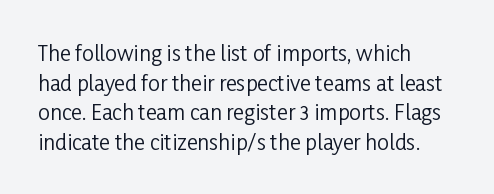
Quick note: underline off. Do the letters lean? They stand straight. The text block is weighted toward the left margin, trailing off unevenly rightward. This rendering leaves character spacing at its baseline value. Vertical spacing — default.
